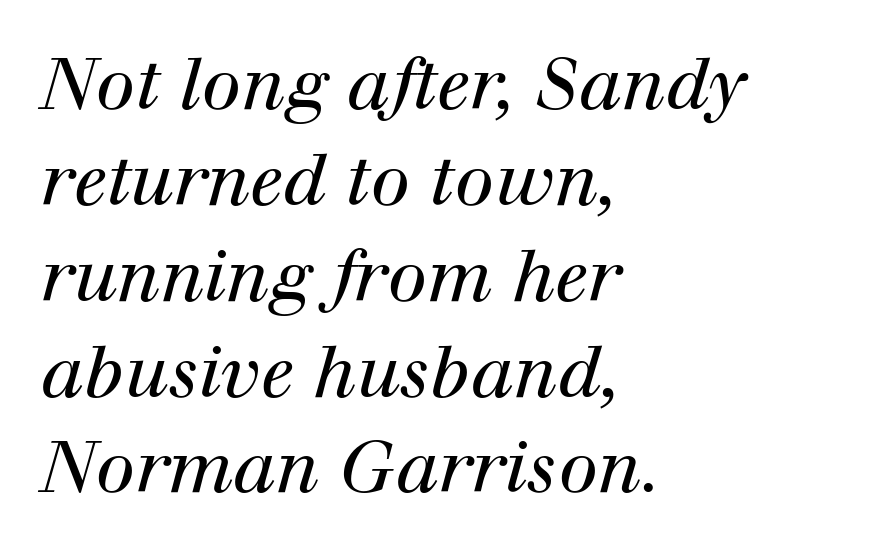
Unmarked baselines from the first word to the last. Each letter keeps its own natural width here, so spacing adapts to shape. Caption: standard tracking, unaltered. This reads as an unemphasized weight, regular at the heaviest. Does the lettering tilt? It does — this is italic. Note: serifs present on the glyphs.
